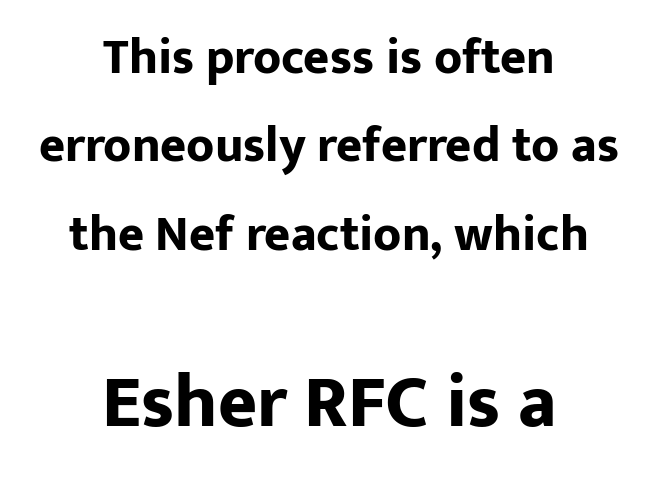
The letters in the lower block stand taller than those in the block above. Descender tails drop into unmarked territory. Letter spacing: default. This is roman type, the default non-slanted kind. Here the designer chose a conventional face with non-uniform glyph widths.
